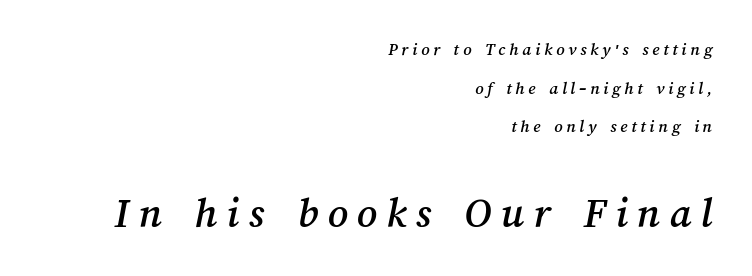
{"width": "normal", "stroke_contrast": "medium", "x_height": "medium", "monospaced": "no", "underline": "no", "align": "right", "line_spacing": "loose", "line_spacing_ratio": 2.14, "letter_spacing": "wide", "letter_spacing_em": 0.21, "larger_block": "second", "size_ratio": 2.44, "glyph_px": 44}
